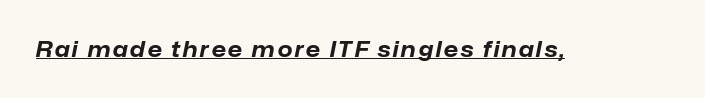
The whole block is typeset with a tilt. The words here are underlined. Students, this is bold: see how much ink each stroke carries.
